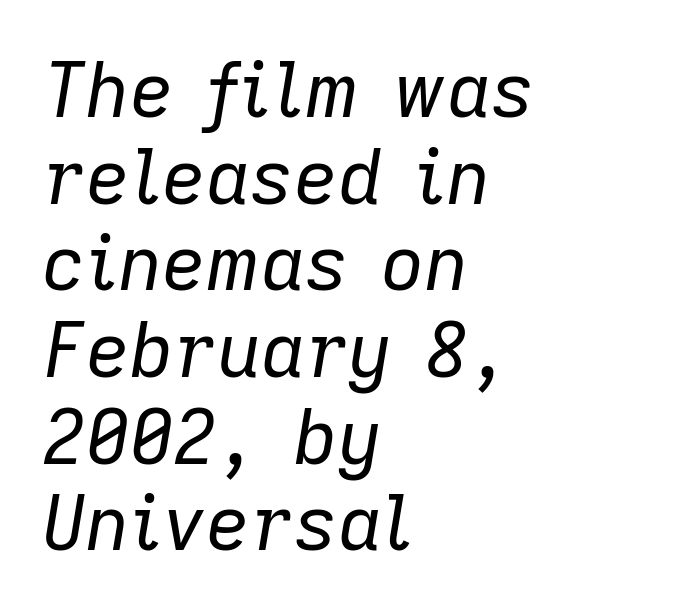
Q: Is the text bold? A: No.
Q: Is the text italic (slanted)? A: Yes, it leans right by about 9 degrees.
Q: Is the text underlined? A: No.
Q: How is the paragraph aligned? A: Left-aligned.
Q: Is the spacing between letters normal or unusually wide? A: Normal.
Q: Is the spacing between lines tight, normal or loose? A: Tight.
Q: Width (condensed, normal, or wide)? A: Normal.
Q: Stroke contrast? A: Low.
Q: x-height? A: Medium.
Q: Monospaced? A: No.
